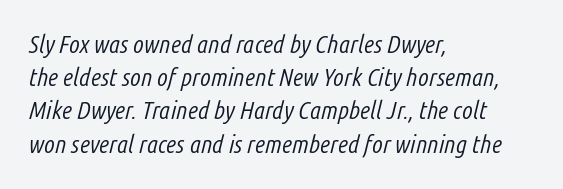
The image shows 25 px text type, italic (leaning right); set left-aligned, normal line spacing (1.33x), normal letter spacing, not underlined.
